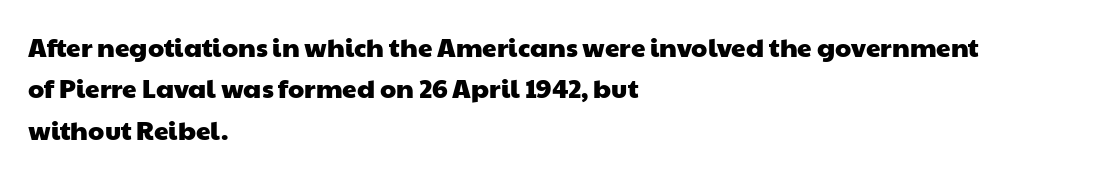
The image shows 26 px text type; set left-aligned, normal line spacing (1.59x), normal letter spacing, not underlined.
